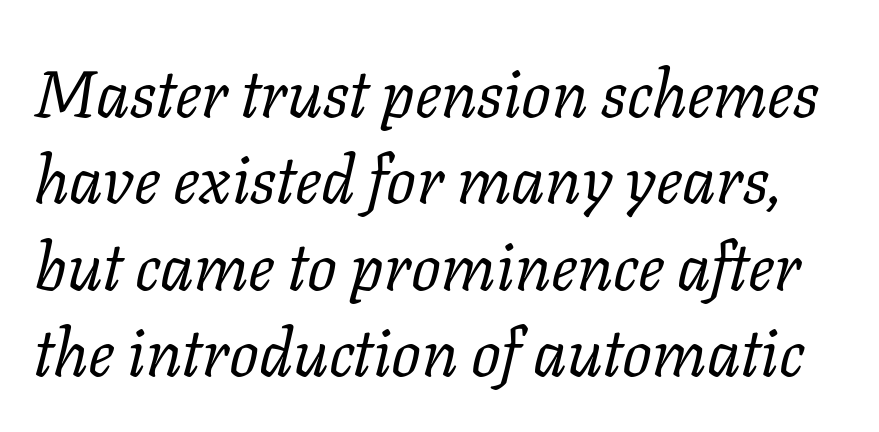
The image shows 66 px regular-weight serif type, italic (leaning right); set normal line spacing (1.31x), normal letter spacing, not underlined; low stroke contrast and a medium x-height.
